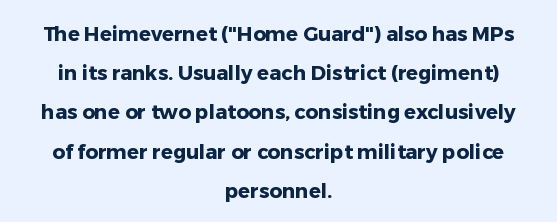
Unmarked baselines from the first word to the last. This is the regular roman posture of the typeface. As a designer I'd log this as weight 700, bold. Does the leading feel generous? Absolutely, it's lavish.
